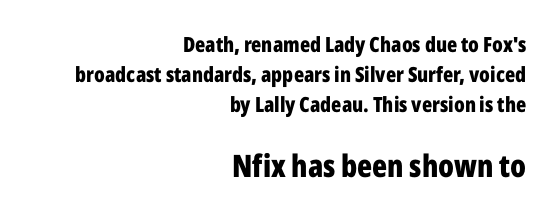
The image shows 31 px bold, condensed sans-serif type, upright; set right-aligned, normal line spacing (1.44x), normal letter spacing, not underlined; the second (bottom) block is 1.48x larger; low stroke contrast and a medium x-height.
